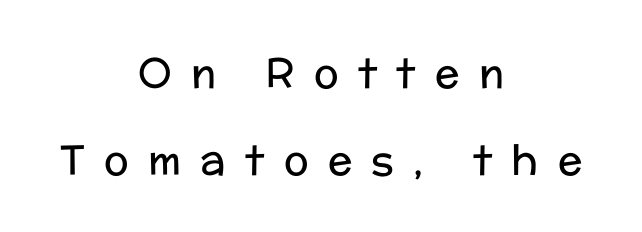
Think of a printed novel: that variable character pitch is what you see here. This rendering features lettering with no underline. The letters carry no serifs — their stems end cleanly without finishing strokes. The specimen reads as upright at a glance. Airy leading.
